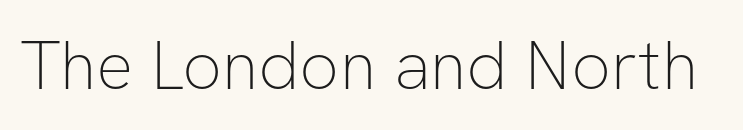
The image shows 69 px thin sans-serif type, upright; set normal letter spacing, not underlined; low stroke contrast and a medium x-height.
